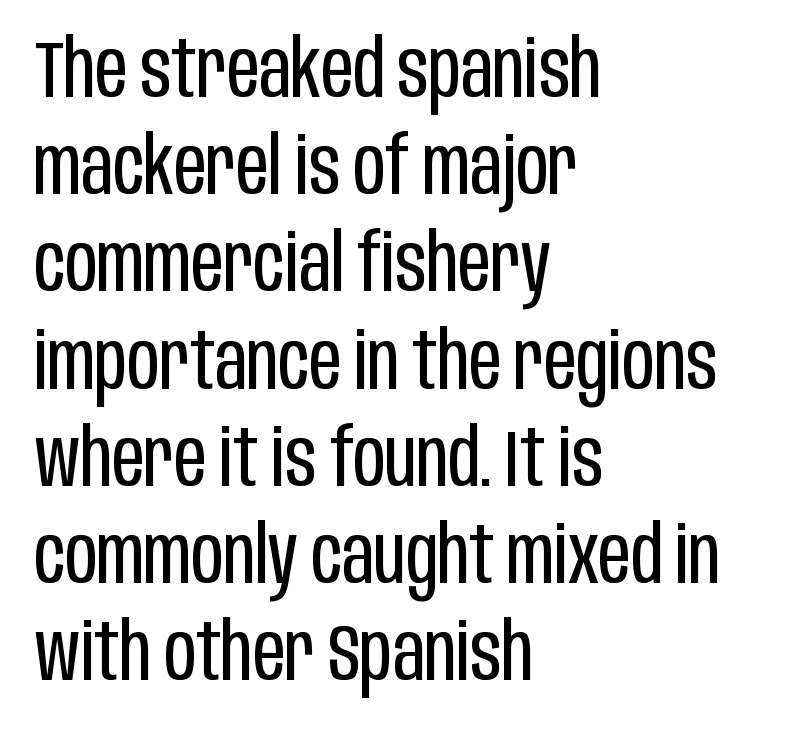
Q: Is the text bold? A: No.
Q: Is the text italic (slanted)? A: No, it is upright.
Q: Is the typeface a serif or a sans-serif typeface? A: Sans-serif.
Q: Is the text underlined? A: No.
Q: How is the paragraph aligned? A: Left-aligned.
Q: Is the spacing between letters normal or unusually wide? A: Normal.
Q: Width (condensed, normal, or wide)? A: Condensed.
Q: Stroke contrast? A: Low.
Q: x-height? A: Large.
Q: Monospaced? A: No.
